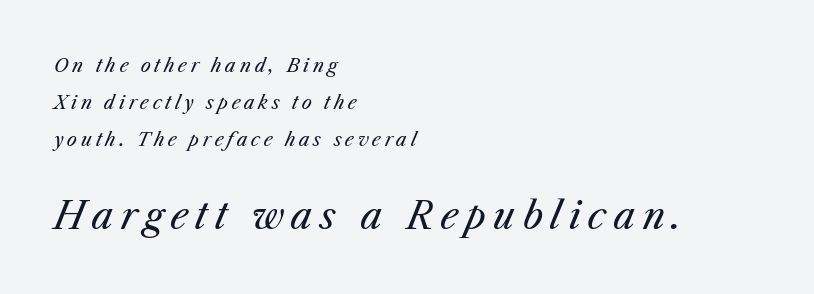
{"italic": "yes", "lean": "right", "slant_degrees": 25, "bold": "no", "weight": "regular", "width": "normal", "stroke_contrast": "medium", "x_height": "medium", "monospaced": "no", "underline": "no", "align": "left", "line_spacing": "loose", "line_spacing_ratio": 2.06, "letter_spacing": "wide", "letter_spacing_em": 0.2, "larger_block": "second", "size_ratio": 2.0, "glyph_px": 36}
